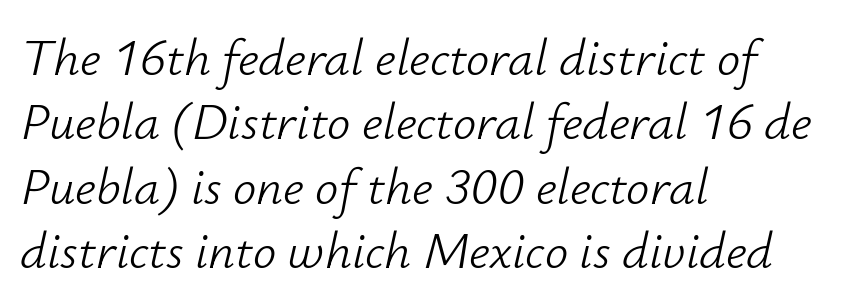
{"italic": "yes", "lean": "right", "slant_degrees": 12, "bold": "no", "weight": "light", "width": "normal", "stroke_contrast": "low", "x_height": "small", "monospaced": "no", "underline": "no", "align": "left", "line_spacing_ratio": 1.24, "letter_spacing": "normal", "letter_spacing_em": 0.0, "glyph_px": 52}
